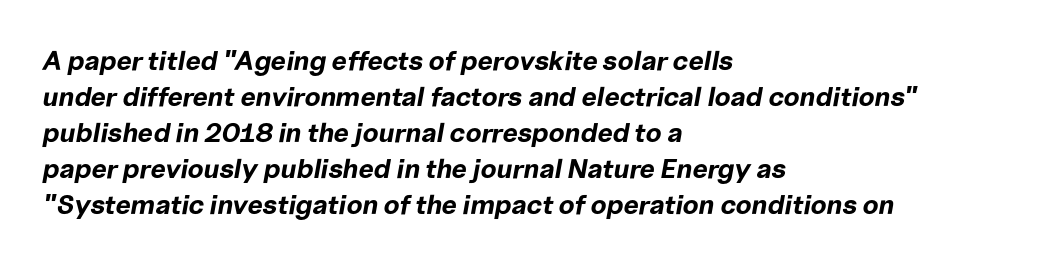
The image shows 27 px bold type, italic (leaning right); set left-aligned, normal line spacing (1.33x), normal letter spacing, not underlined.
